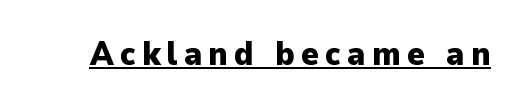
{"serif": "no", "italic": "no", "bold": "yes", "weight": "heavy", "width": "normal", "stroke_contrast": "low", "x_height": "medium", "monospaced": "no", "underline": "yes", "glyph_px": 33}
